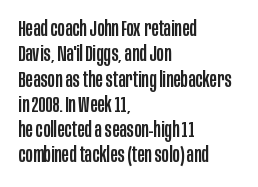
The zone under the glyphs is completely vacant. The letters stand upright; this is a roman face. The paragraph has a hard left edge and a soft right edge. Cramped leading.
